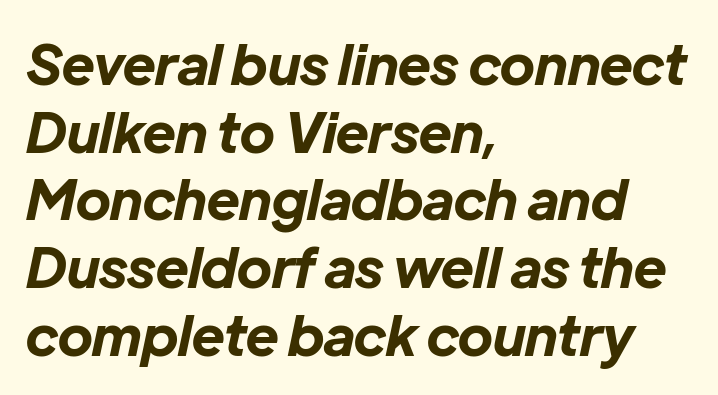
Underlining? Definitely not there. Do the characters align in a grid? No, the font is proportional. A dark, heavy texture on the line: the type is bold. Observe the ordinary spacing: letters are neighbours, not strangers. The lines are quadded left. Style check: oblique.
